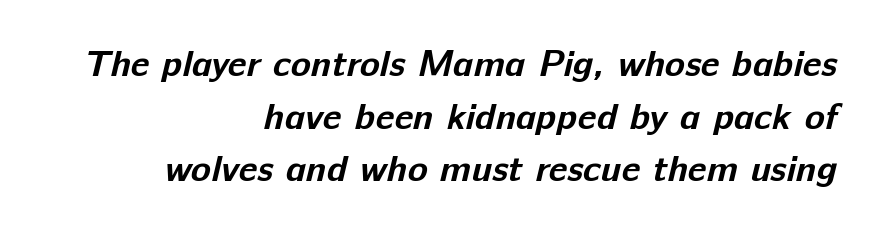
Q: Is the text bold? A: Yes.
Q: Is the typeface a serif or a sans-serif typeface? A: Sans-serif.
Q: Is the text underlined? A: No.
Q: How is the paragraph aligned? A: Right-aligned.
Q: Is the spacing between letters normal or unusually wide? A: Normal.
Q: Is the spacing between lines tight, normal or loose? A: Normal.
Q: Width (condensed, normal, or wide)? A: Normal.
Q: Stroke contrast? A: Low.
Q: x-height? A: Medium.
Q: Monospaced? A: No.
